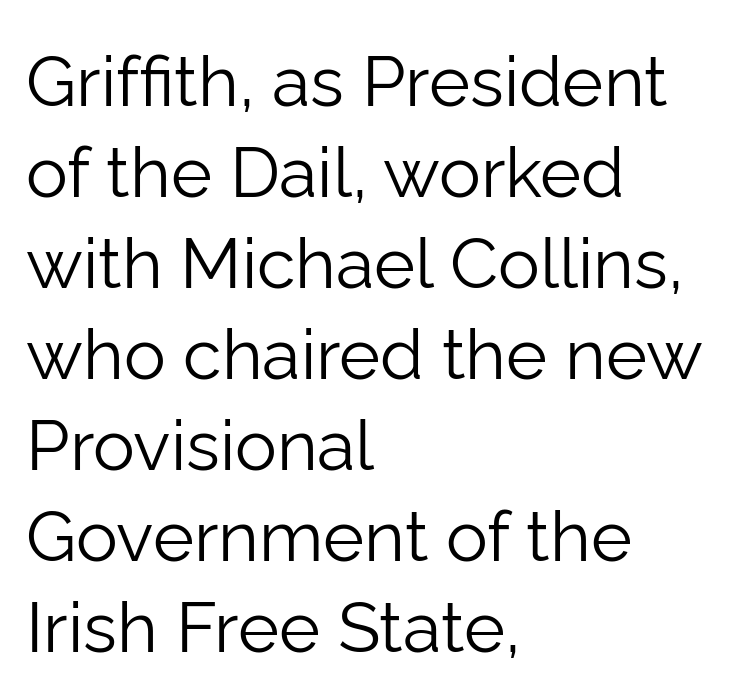
Q: Is the text bold? A: No.
Q: Is the text italic (slanted)? A: No, it is upright.
Q: Is the typeface a serif or a sans-serif typeface? A: Sans-serif.
Q: Is the text underlined? A: No.
Q: How is the paragraph aligned? A: Left-aligned.
Q: Is the spacing between letters normal or unusually wide? A: Normal.
Q: Is the spacing between lines tight, normal or loose? A: Normal.
Q: Width (condensed, normal, or wide)? A: Normal.
Q: Stroke contrast? A: Low.
Q: x-height? A: Medium.
Q: Monospaced? A: No.
